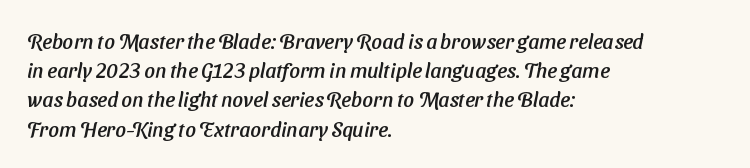
The gaps between neighbouring characters are ordinary and unremarkable. Compared with a centered layout, this one pins lines to the left instead. Decoration check: the copy has no underline. Baseline-to-baseline distance is the conventional proportion of letter height.
